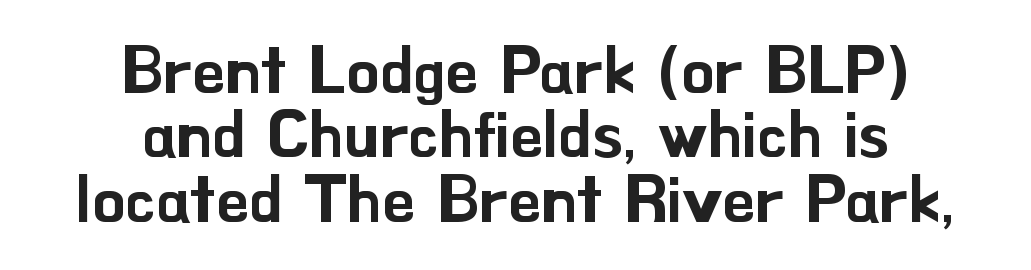
{"serif": "no", "italic": "no", "width": "normal", "stroke_contrast": "low", "x_height": "small", "monospaced": "no", "underline": "no", "align": "center", "line_spacing": "tight", "line_spacing_ratio": 0.99, "letter_spacing": "normal", "letter_spacing_em": 0.0, "glyph_px": 65}
